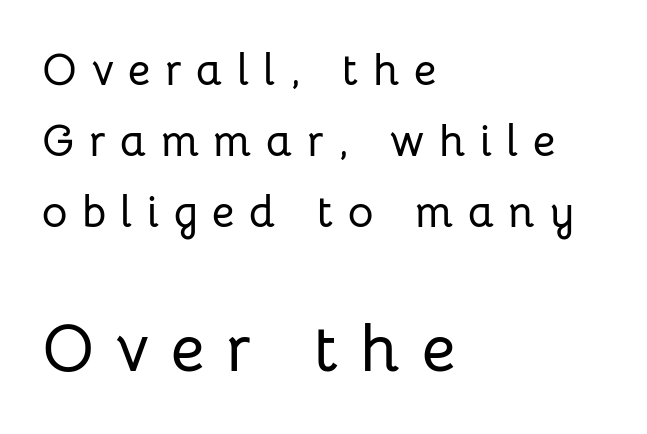
The image shows 66 px sans-serif type, upright; set left-aligned, normal line spacing (1.61x), unusually wide letter spacing (+0.33 em), not underlined; the second (bottom) block is 1.5x larger; low stroke contrast and a medium x-height.
